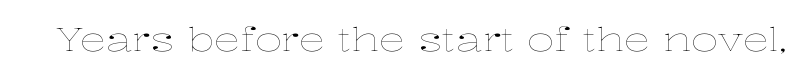
Posture: straight, roman, zero tilt. The letterforms sit at book weight or below. Spacing verdict: proportional, widths tailored to each character. A typesetter would call this zero additional tracking. Anything drawn beneath the words? Only blank space.
